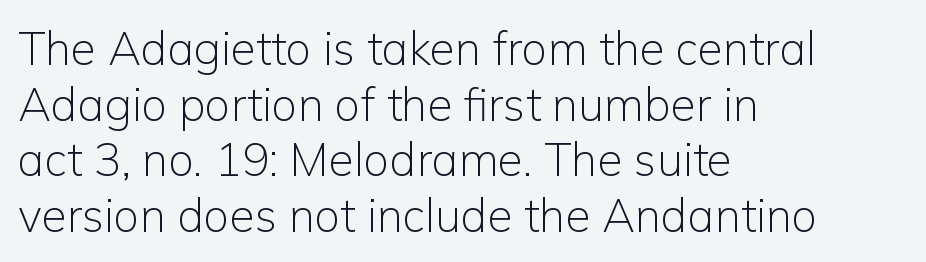
Q: Is the text bold? A: No.
Q: Is the text italic (slanted)? A: No, it is upright.
Q: Is the typeface a serif or a sans-serif typeface? A: Sans-serif.
Q: Is the text underlined? A: No.
Q: How is the paragraph aligned? A: Left-aligned.
Q: Is the spacing between letters normal or unusually wide? A: Normal.
Q: Width (condensed, normal, or wide)? A: Normal.
Q: Stroke contrast? A: Low.
Q: x-height? A: Medium.
Q: Monospaced? A: No.
